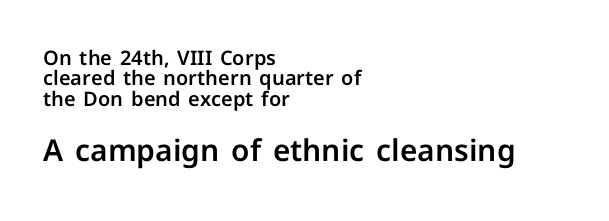
The foot of each line stays bare and open. The rendering keeps characters at their native spacing. You can tell it's not italic because the verticals are truly vertical. The passage shown is typed in a proportional face where columns would drift.
